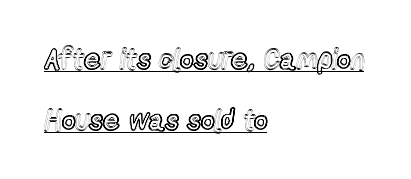
This sample trades compactness for vertical openness between lines. Does a line run under the words? Yes, clearly. You could call the tracking neutral — neither tight nor loose.
